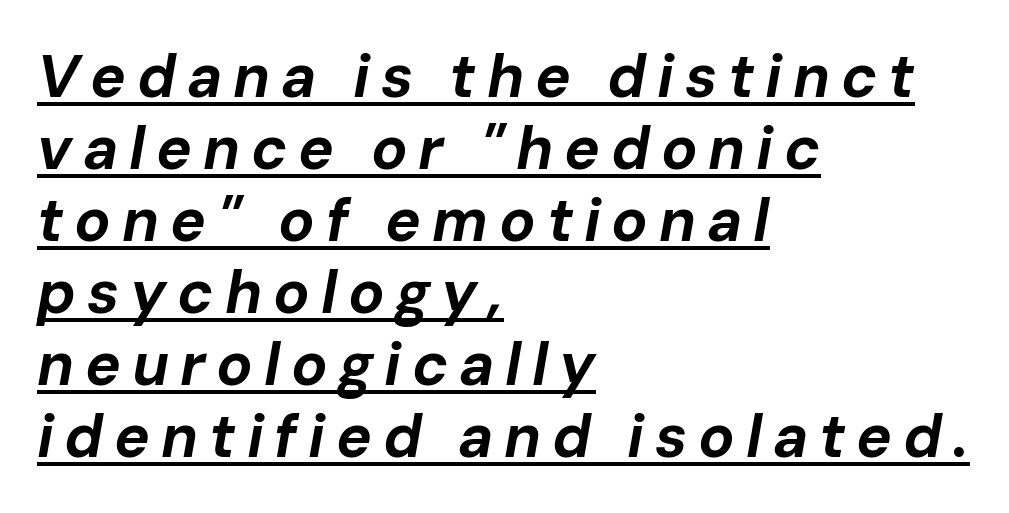
The image shows 60 px bold type, italic (leaning right); set left-aligned, line spacing 1.2x, underlined; low stroke contrast and a medium x-height.
